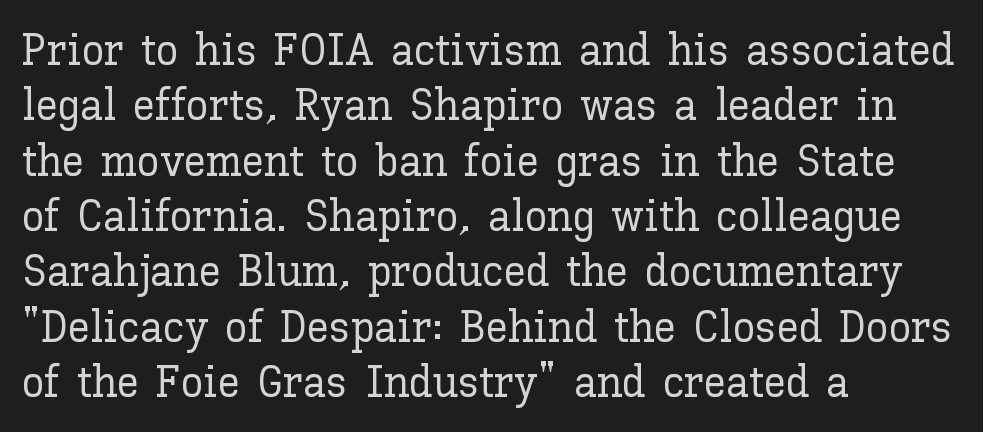
The rendering anchors every line to the left-hand side. A clean baseline with only descenders dipping below it. Proportional: the letters do not fall into vertical columns. Quick note: not italic, upright.
